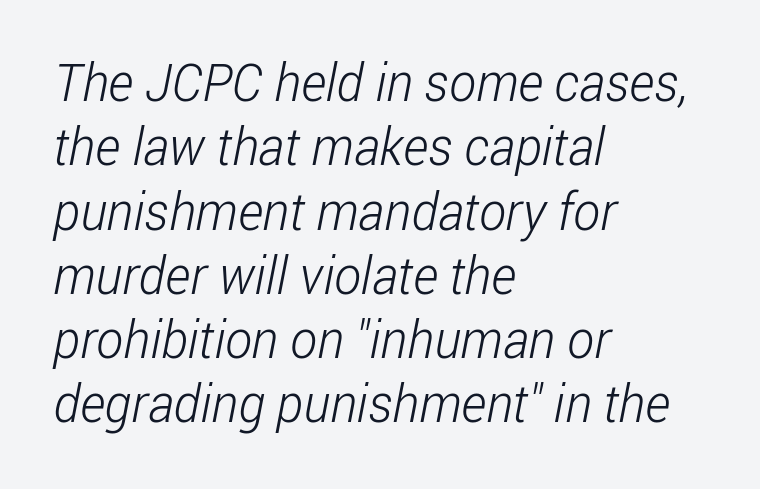
The letterforms sit shoulder to shoulder at normal distance. Is the type heavy? It reads as light-to-regular instead. Font category for this specimen: sans-serif. Compared with a centered layout, this one pins lines to the left instead. Note the varied advance widths — an 'i' is clearly narrower than an 'm'.
